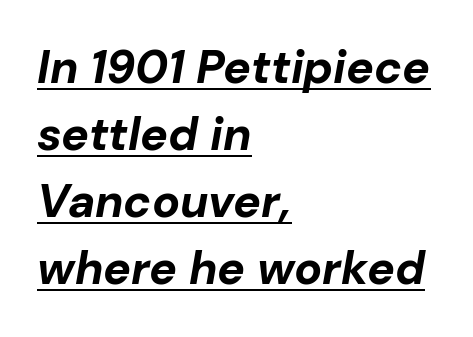
This block has exactly the height ordinary leading produces. Letter spacing: default. A typographer would call this underscored text. Compared with a centered layout, this one pins lines to the left instead. This sample uses an oblique cut, with every glyph tilted off the vertical. How heavy is the stroke? Heavy — this is a bold.
